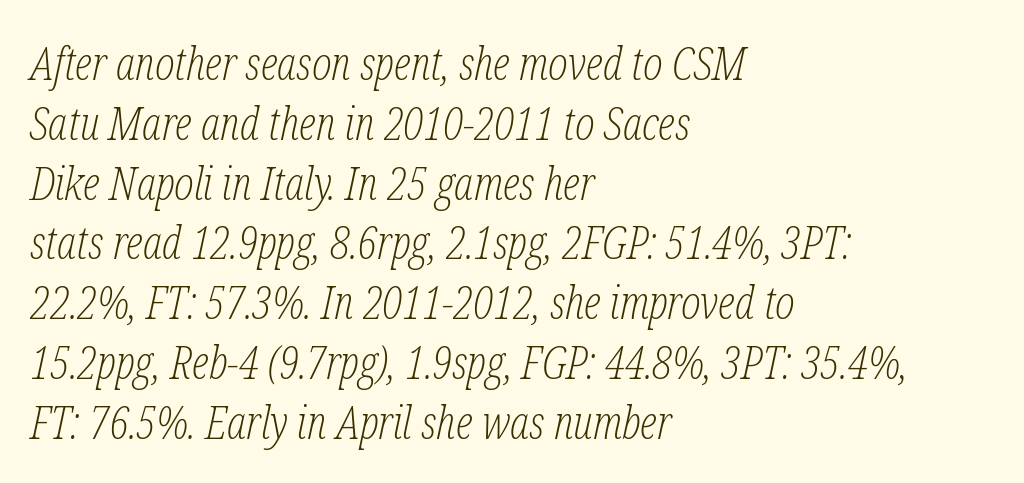
Q: Is the text bold? A: No.
Q: Is the text italic (slanted)? A: Yes, it leans right by about 12 degrees.
Q: Is the typeface a serif or a sans-serif typeface? A: Serif.
Q: Is the text underlined? A: No.
Q: How is the paragraph aligned? A: Left-aligned.
Q: Is the spacing between letters normal or unusually wide? A: Normal.
Q: Is the spacing between lines tight, normal or loose? A: Normal.
Q: Width (condensed, normal, or wide)? A: Condensed.
Q: Stroke contrast? A: Low.
Q: x-height? A: Medium.
Q: Monospaced? A: No.
